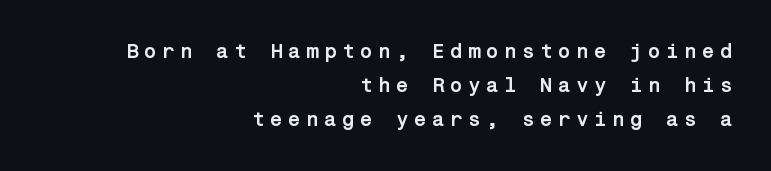
The image shows 21 px bold type, upright; set right-aligned, normal line spacing (1.62x), unusually wide letter spacing (+0.24 em), not underlined.
